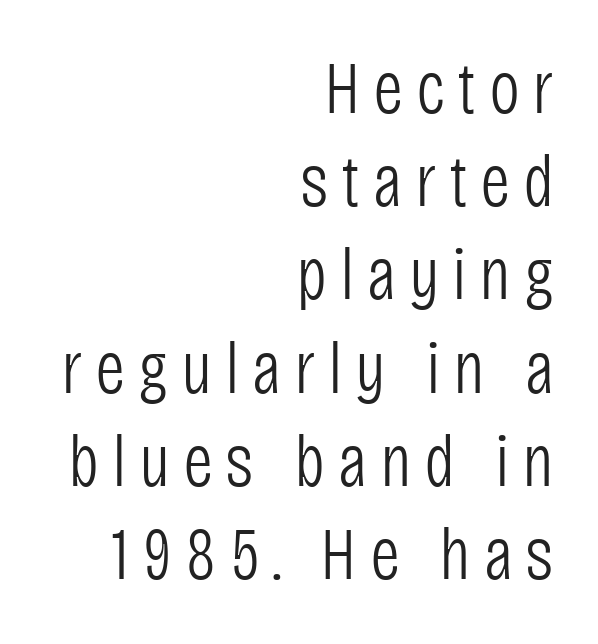
The image shows 74 px light, condensed sans-serif type, upright; set right-aligned, normal line spacing (1.26x), not underlined; low stroke contrast and a large x-height.
